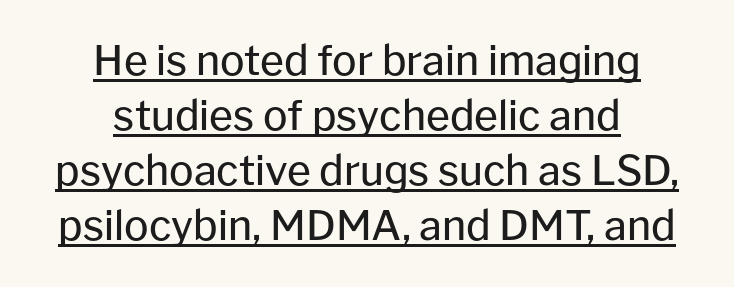
Students, note that the glyphs here touch the page at normal intervals. No extra ink here — the face is not bold. Reading down the column, the eye jumps a familiar distance to each next line. A continuous stroke trails under the words, as in a hyperlink. Compared with a flush-left layout, this one balances lines on the center instead. The designer went with a sans here, leaving each stem footless.
